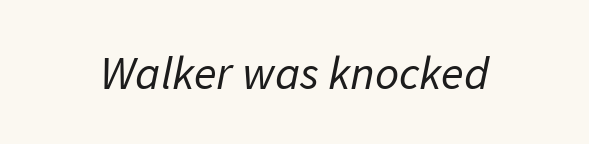
Q: Is the text bold? A: No.
Q: Is the typeface a serif or a sans-serif typeface? A: Sans-serif.
Q: Is the text underlined? A: No.
Q: Is the spacing between letters normal or unusually wide? A: Normal.
Q: Width (condensed, normal, or wide)? A: Normal.
Q: Stroke contrast? A: Low.
Q: x-height? A: Medium.
Q: Monospaced? A: No.
